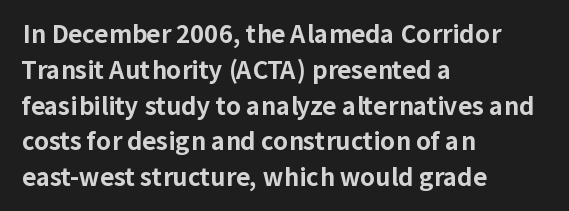
The image shows 24 px bold type, upright; set left-aligned, normal line spacing (1.49x), normal letter spacing, not underlined.
